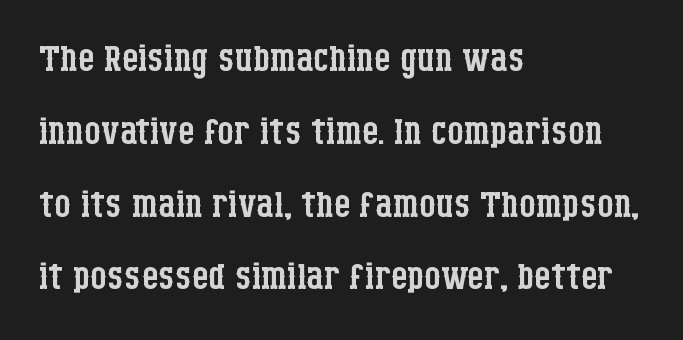
Q: Is the text bold? A: No.
Q: Is the text italic (slanted)? A: No, it is upright.
Q: Is the typeface a serif or a sans-serif typeface? A: Serif.
Q: Is the text underlined? A: No.
Q: How is the paragraph aligned? A: Left-aligned.
Q: Is the spacing between letters normal or unusually wide? A: Normal.
Q: Is the spacing between lines tight, normal or loose? A: Normal.
Q: Width (condensed, normal, or wide)? A: Condensed.
Q: Stroke contrast? A: Low.
Q: x-height? A: Large.
Q: Monospaced? A: No.
